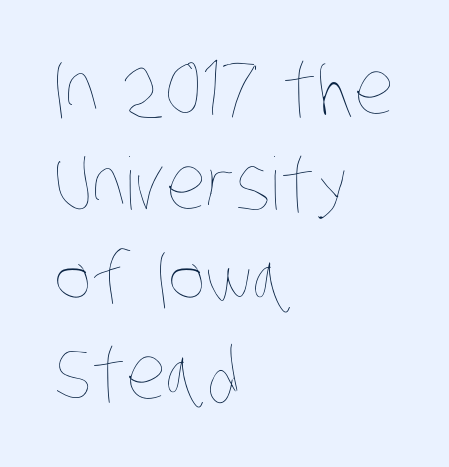
Bold? No — there's no thickening of the strokes. These lines are set flush left with a ragged right edge. These lines are rendered in a variable-pitch font. Has an underline been added? It has not. Is there much room between lines? A standard amount, neither cramped nor airy. Default kerning and tracking; the words read as compact shapes.
